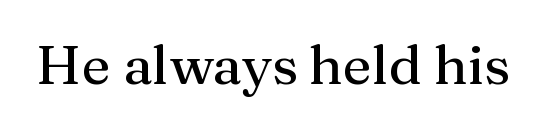
Q: Is the text italic (slanted)? A: No, it is upright.
Q: Is the typeface a serif or a sans-serif typeface? A: Serif.
Q: Is the text underlined? A: No.
Q: Is the spacing between letters normal or unusually wide? A: Normal.
Q: Width (condensed, normal, or wide)? A: Normal.
Q: Stroke contrast? A: Medium.
Q: x-height? A: Medium.
Q: Monospaced? A: No.
